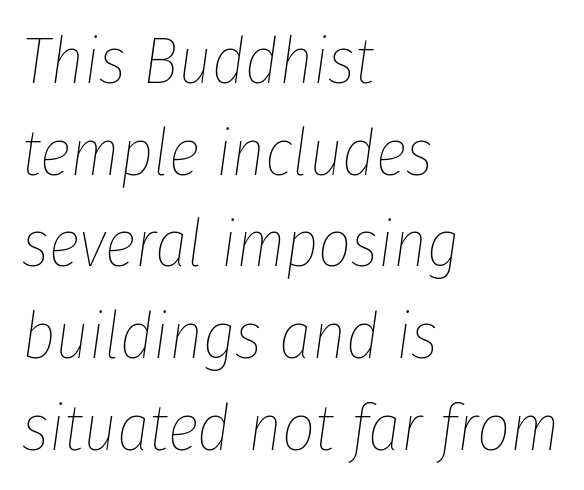
Q: Is the text bold? A: No.
Q: Is the text italic (slanted)? A: Yes, it leans right by about 8 degrees.
Q: Is the text underlined? A: No.
Q: How is the paragraph aligned? A: Left-aligned.
Q: Is the spacing between letters normal or unusually wide? A: Normal.
Q: Is the spacing between lines tight, normal or loose? A: Normal.
Q: Width (condensed, normal, or wide)? A: Condensed.
Q: Stroke contrast? A: Low.
Q: x-height? A: Medium.
Q: Monospaced? A: No.
